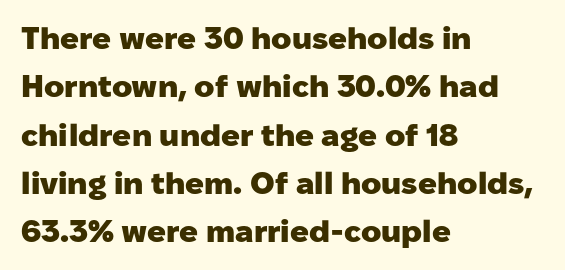
Q: Is the text bold? A: Yes.
Q: Is the text italic (slanted)? A: No, it is upright.
Q: Is the typeface a serif or a sans-serif typeface? A: Sans-serif.
Q: Is the text underlined? A: No.
Q: How is the paragraph aligned? A: Left-aligned.
Q: Is the spacing between letters normal or unusually wide? A: Normal.
Q: Is the spacing between lines tight, normal or loose? A: Normal.
Q: Width (condensed, normal, or wide)? A: Normal.
Q: Stroke contrast? A: Low.
Q: x-height? A: Medium.
Q: Monospaced? A: No.
